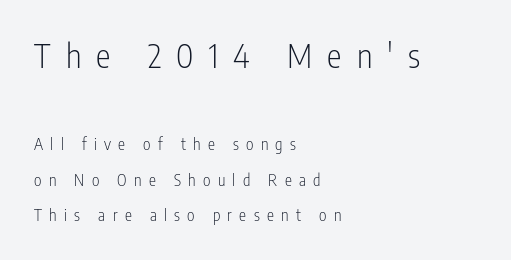
{"serif": "no", "italic": "no", "bold": "no", "weight": "light", "width": "condensed", "stroke_contrast": "low", "x_height": "medium", "monospaced": "no", "underline": "no", "align": "left", "line_spacing": "loose", "line_spacing_ratio": 2.21, "letter_spacing": "wide", "letter_spacing_em": 0.46, "larger_block": "first", "size_ratio": 2.06, "glyph_px": 33}
